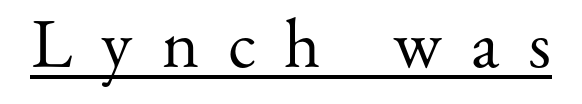
{"serif": "yes", "italic": "no", "bold": "no", "weight": "regular", "width": "normal", "stroke_contrast": "medium", "x_height": "small", "monospaced": "no", "underline": "yes", "letter_spacing": "wide", "letter_spacing_em": 0.41, "glyph_px": 71}
